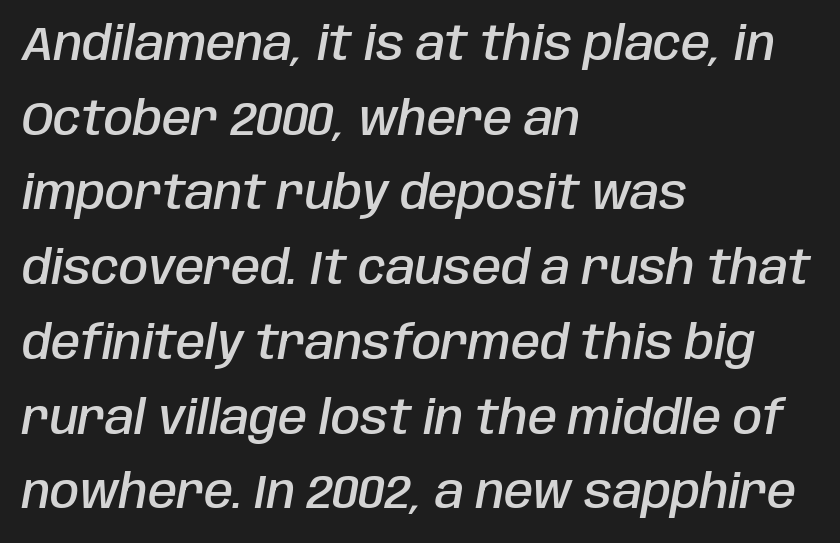
The glyphs have the mass of a demibold cut, below bold. Leading: standard. Line starts are locked; line ends wander. Here the designer chose a conventional face with non-uniform glyph widths. Quick note: underline off.
